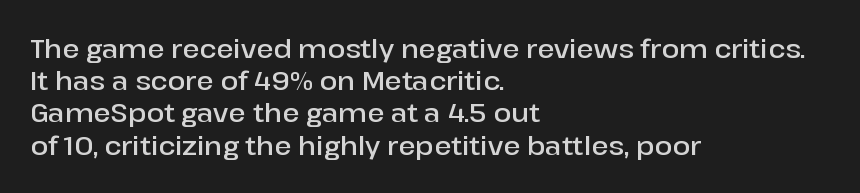
{"italic": "no", "bold": "semi", "underline": "no", "align": "left", "line_spacing_ratio": 1.24, "letter_spacing": "normal", "letter_spacing_em": 0.0, "glyph_px": 26}
